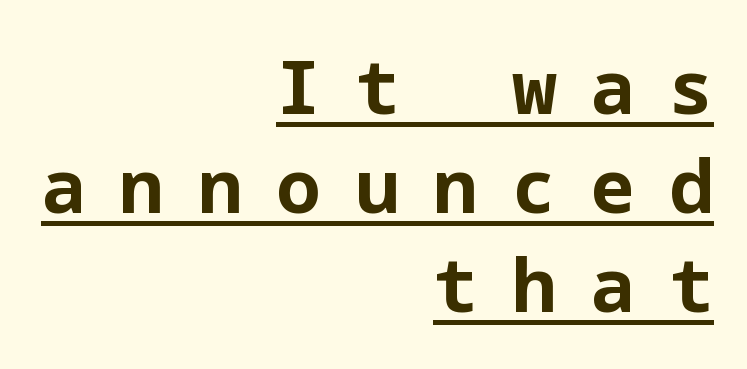
The image shows 74 px bold sans-serif type, upright; set right-aligned, normal line spacing (1.34x), unusually wide letter spacing (+0.46 em), underlined; low stroke contrast and a medium x-height.
